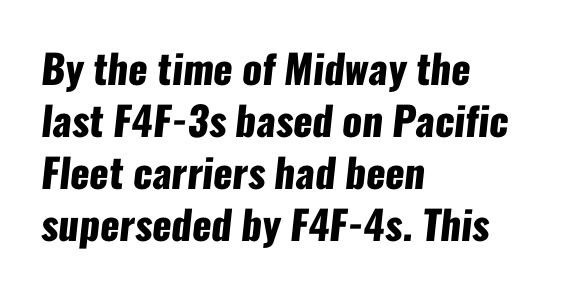
{"serif": "no", "bold": "yes", "weight": "heavy", "width": "condensed", "stroke_contrast": "low", "x_height": "medium", "monospaced": "no", "underline": "no", "align": "left", "line_spacing": "normal", "line_spacing_ratio": 1.3, "letter_spacing": "normal", "letter_spacing_em": 0.0, "glyph_px": 40}
